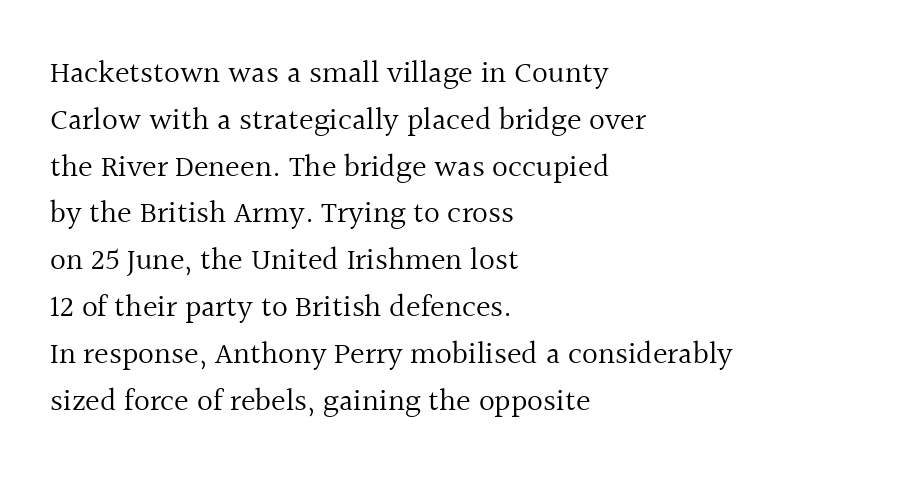
No word sits above an underline. Stem width sits at or under what a default text font uses. Horizontal alignment here is leftward, the default for most running prose. I'd call this a serif setting — the letters wear small feet.
